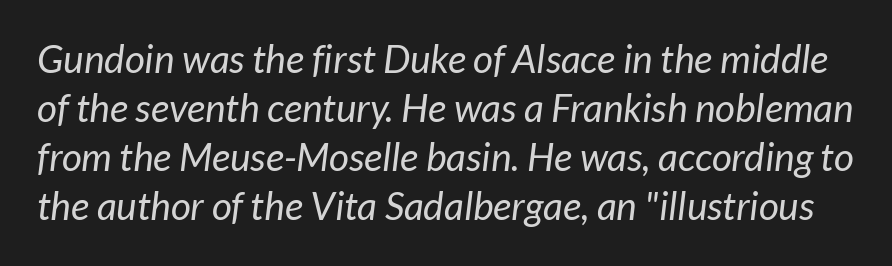
{"serif": "no", "bold": "no", "weight": "regular", "width": "normal", "stroke_contrast": "low", "x_height": "medium", "monospaced": "no", "underline": "no", "line_spacing": "normal", "line_spacing_ratio": 1.26, "letter_spacing": "normal", "letter_spacing_em": 0.0, "glyph_px": 39}
